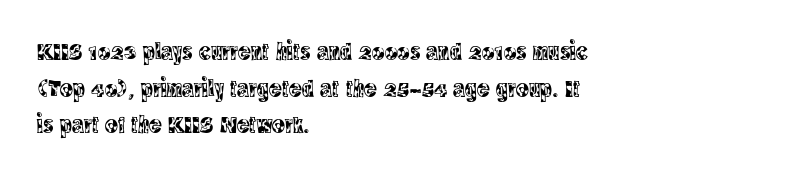
Unlike italic type, these characters show no tilt at all. Glyph-to-glyph distance matches everyday printed text. The line-height multiplier appears to be the usual default. The rag falls on the right side of this text block.
